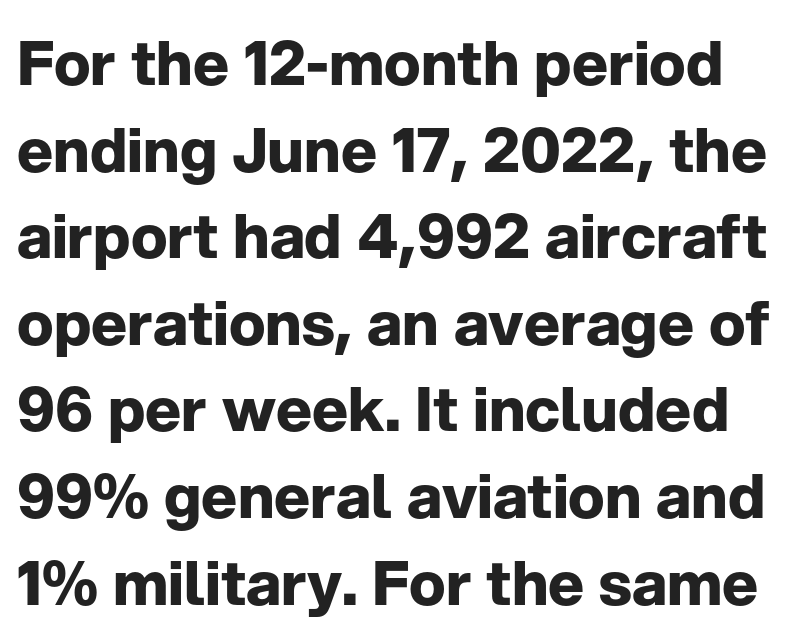
Short note: letters normally spaced. The rendering uses a moderate line-height, typical for paragraphs. Letters rest on an invisible, unmarked baseline. To sum up the face: it is a sans, with no serifs.
